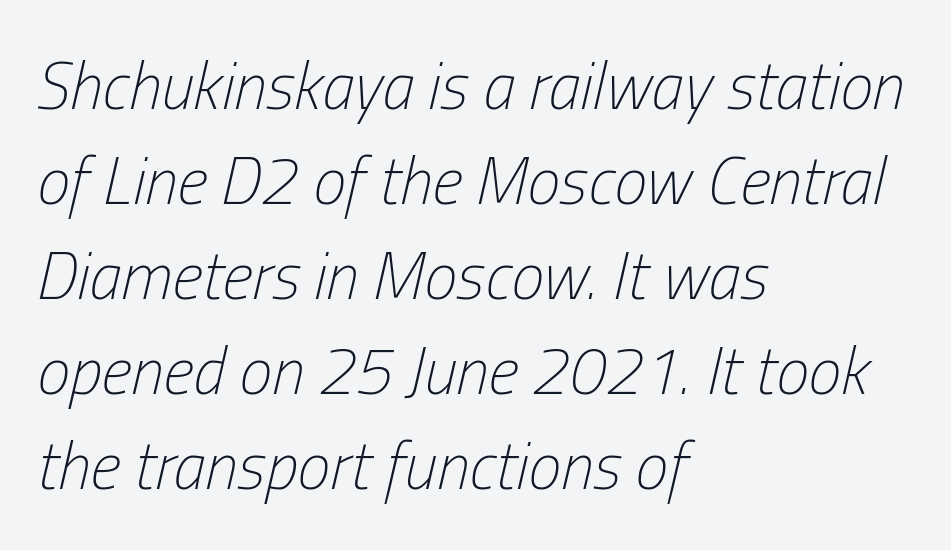
Horizontally, the lines are justified to the leading edge only. The letters advance in unequal steps, a hallmark of proportional type. Stems here are at most as thick as an everyday book face. Compared with typical body copy, the letter spacing here is the same. The area under the type is left untouched.
